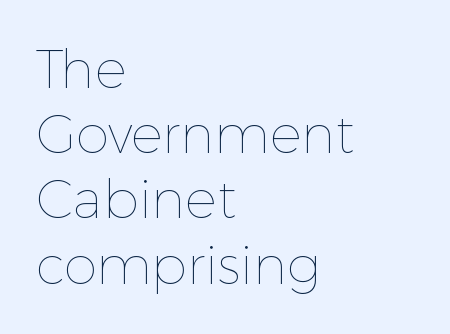
Short note: letters normally spaced. Reading down the block, your eye returns to a fixed left position each line. Upright lettering throughout. Descender tails drop into unmarked territory. Looks like regular typesetting: each glyph gets only the width it needs.
